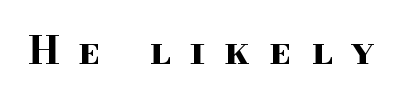
{"serif": "yes", "italic": "no", "bold": "yes", "weight": "bold", "width": "wide", "stroke_contrast": "high", "x_height": "small", "monospaced": "no", "underline": "no", "letter_spacing": "wide", "letter_spacing_em": 0.49, "glyph_px": 39}
